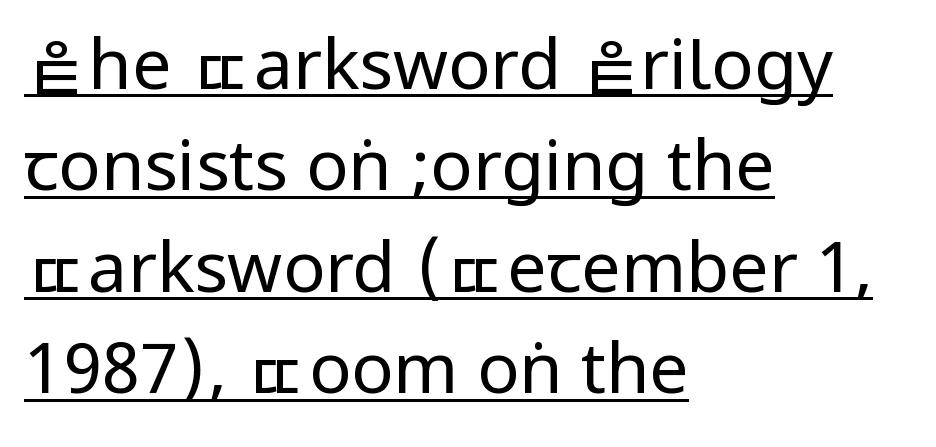
The image shows 70 px regular-weight, condensed sans-serif type, upright; set left-aligned, normal line spacing (1.45x), normal letter spacing, underlined; low stroke contrast.
